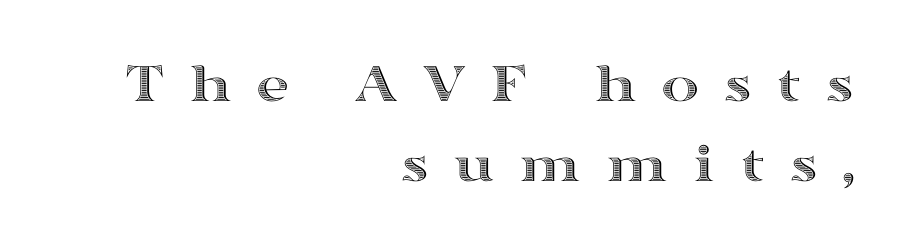
Q: Is the text italic (slanted)? A: No, it is upright.
Q: Is the text underlined? A: No.
Q: How is the paragraph aligned? A: Right-aligned.
Q: Is the spacing between letters normal or unusually wide? A: Unusually wide.
Q: Is the spacing between lines tight, normal or loose? A: Normal.
Q: Width (condensed, normal, or wide)? A: Wide.
Q: x-height? A: Medium.
Q: Monospaced? A: No.
